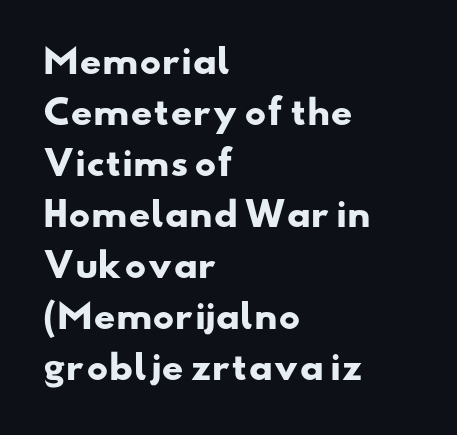
Q: Is the text bold? A: Yes.
Q: Is the typeface a serif or a sans-serif typeface? A: Sans-serif.
Q: Is the text underlined? A: No.
Q: How is the paragraph aligned? A: Left-aligned.
Q: Is the spacing between letters normal or unusually wide? A: Normal.
Q: Is the spacing between lines tight, normal or loose? A: Normal.
Q: Width (condensed, normal, or wide)? A: Wide.
Q: Stroke contrast? A: Low.
Q: x-height? A: Small.
Q: Monospaced? A: No.
